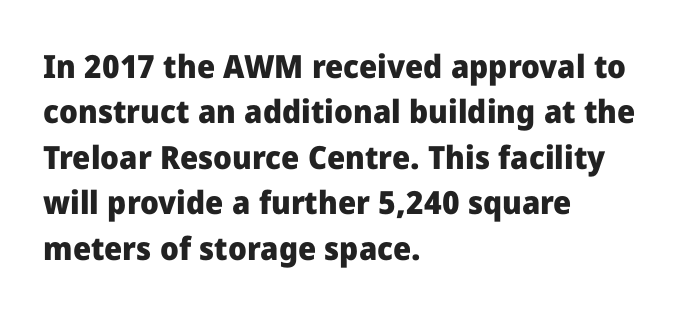
{"serif": "no", "italic": "no", "bold": "yes", "weight": "heavy", "width": "normal", "stroke_contrast": "low", "x_height": "medium", "monospaced": "no", "underline": "no", "align": "left", "line_spacing": "normal", "line_spacing_ratio": 1.42, "letter_spacing": "normal", "letter_spacing_em": 0.0, "glyph_px": 32}
